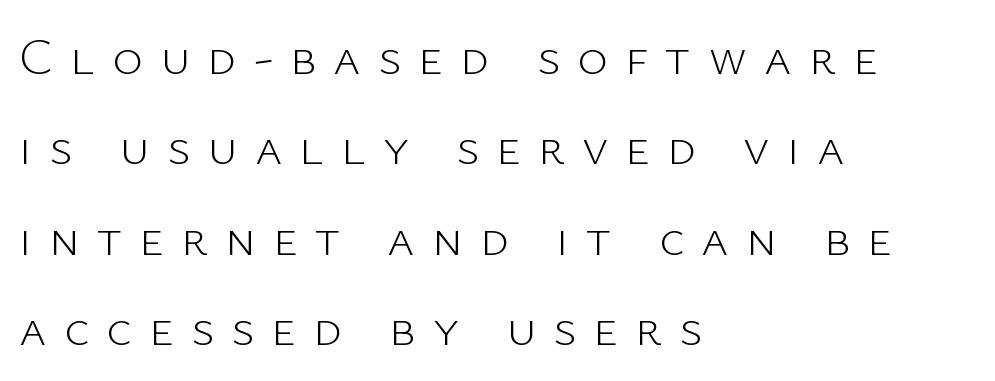
Q: Is the text bold? A: No.
Q: Is the text italic (slanted)? A: No, it is upright.
Q: Is the typeface a serif or a sans-serif typeface? A: Sans-serif.
Q: Is the text underlined? A: No.
Q: How is the paragraph aligned? A: Left-aligned.
Q: Is the spacing between letters normal or unusually wide? A: Unusually wide.
Q: Width (condensed, normal, or wide)? A: Normal.
Q: Stroke contrast? A: Low.
Q: x-height? A: Medium.
Q: Monospaced? A: No.
